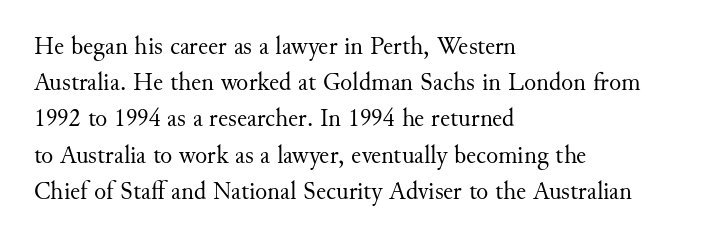
{"italic": "no", "bold": "no", "underline": "no", "align": "left", "line_spacing": "normal", "line_spacing_ratio": 1.45, "letter_spacing": "normal", "letter_spacing_em": 0.0, "glyph_px": 25}
